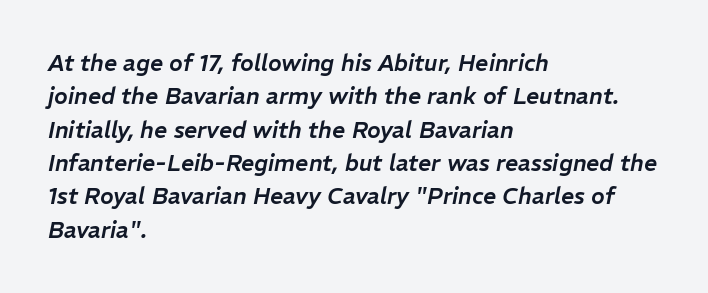
The image shows 23 px text type, italic (leaning right); set left-aligned, normal line spacing (1.45x), normal letter spacing, not underlined.
